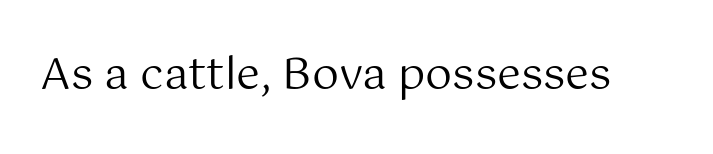
The image shows 43 px regular-weight sans-serif type, upright; set normal letter spacing, not underlined; medium stroke contrast and a medium x-height.
